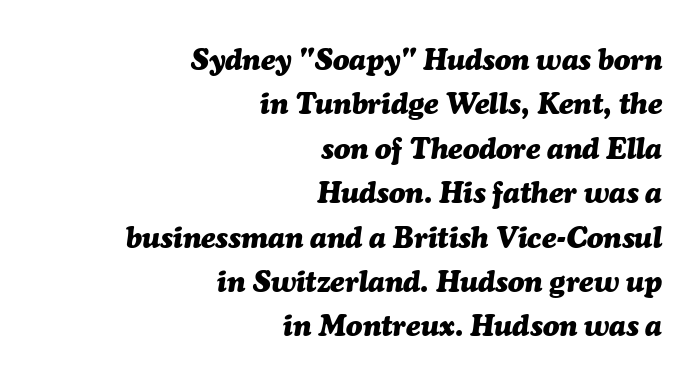
Underline: absent. If you drew a ruler down the right edge, every line would touch it. The passage shown stacks its lines at a standard gap. The rendering uses natural spacing where letterforms have individual widths. Caption: bold face, heavy strokes. A typesetter would call this zero additional tracking.
